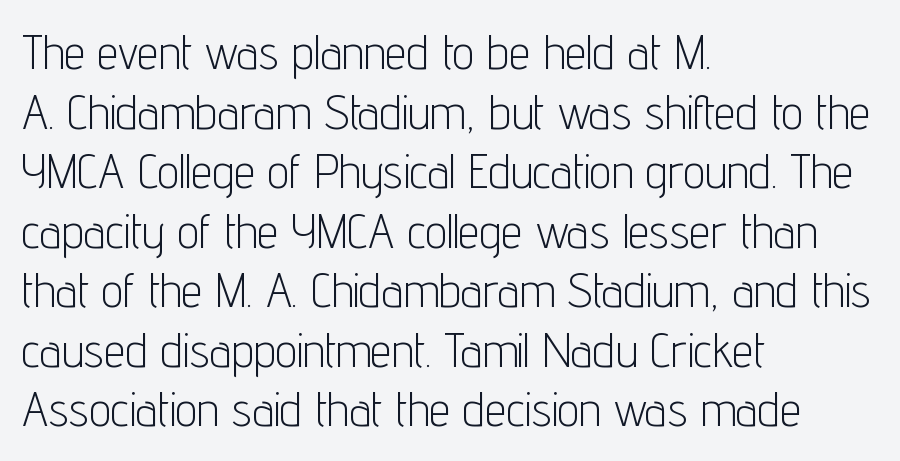
There is no visible air inserted between adjacent glyphs. The glyphs in this specimen are sans serif. Tall strokes in this sample are plumb rather than angled. Where is the straight margin? On the left. Stems and bowls with no extra thickness — not bold.
